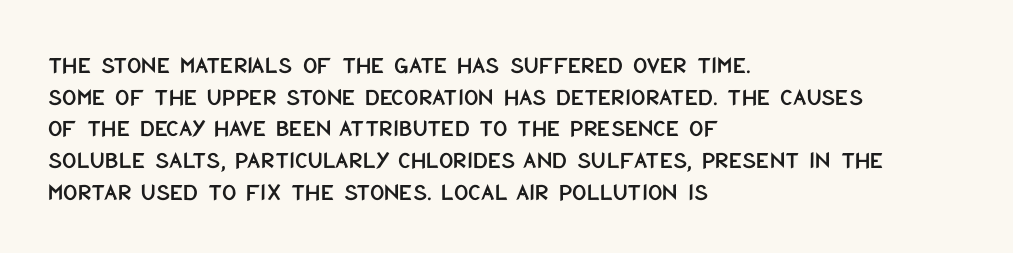
The image shows 25 px text type, upright; set left-aligned, normal line spacing (1.27x), normal letter spacing, not underlined.
